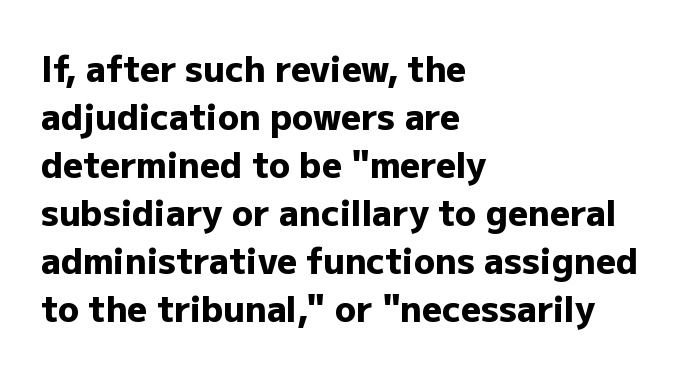
Q: Is the text bold? A: Yes.
Q: Is the text italic (slanted)? A: No, it is upright.
Q: Is the typeface a serif or a sans-serif typeface? A: Sans-serif.
Q: Is the text underlined? A: No.
Q: How is the paragraph aligned? A: Left-aligned.
Q: Is the spacing between letters normal or unusually wide? A: Normal.
Q: Is the spacing between lines tight, normal or loose? A: Normal.
Q: Width (condensed, normal, or wide)? A: Normal.
Q: Stroke contrast? A: Low.
Q: x-height? A: Medium.
Q: Monospaced? A: No.
